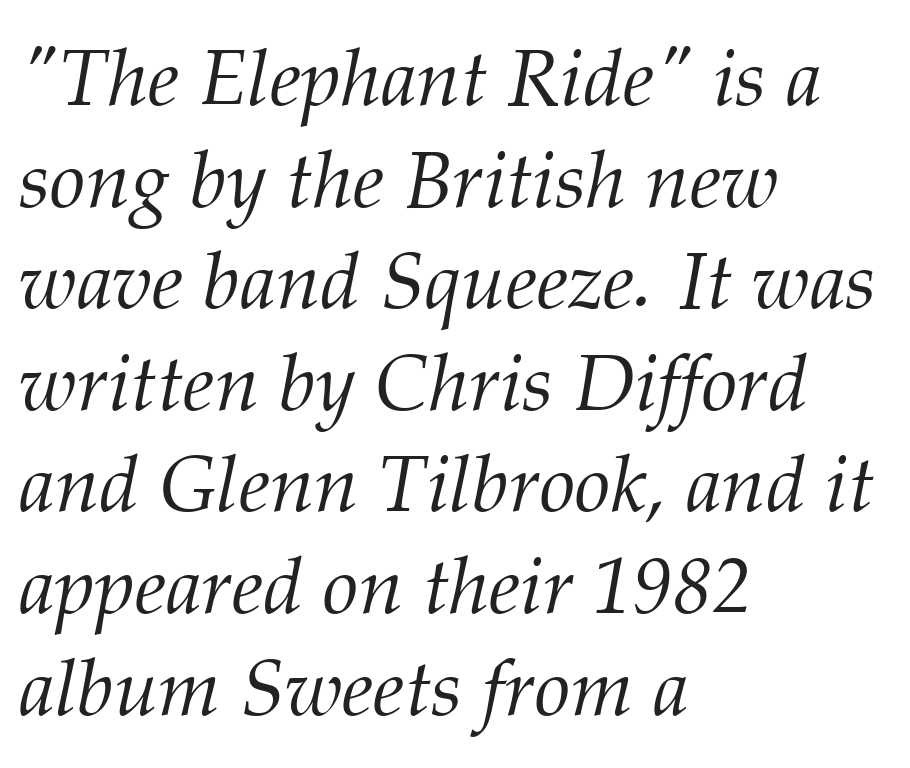
In CSS terms this would be text-align: left. This rendering leaves character spacing at its baseline value. If you drew a line through each stem, it would be angled. Weight: in the light-to-regular range.
